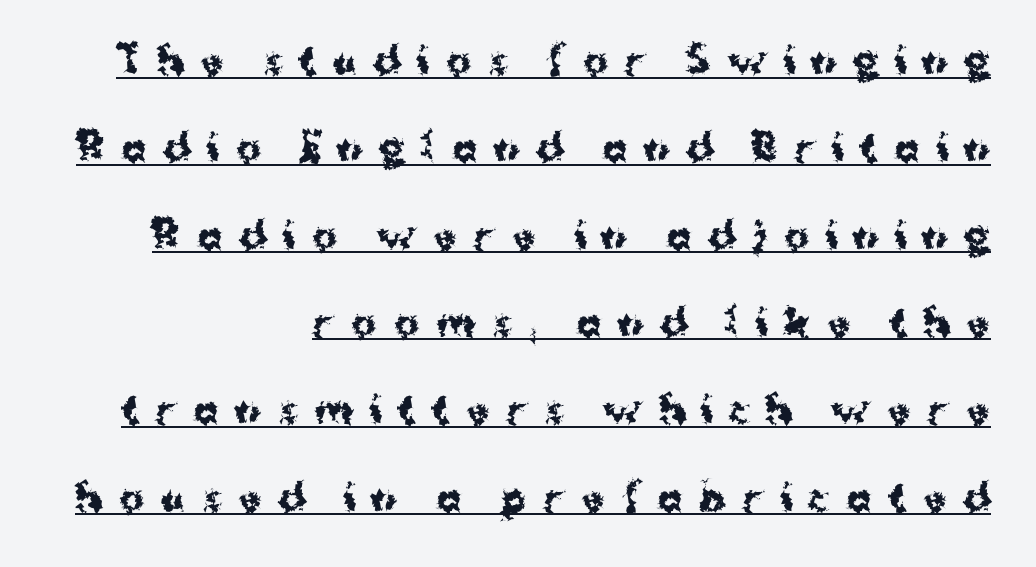
Q: Is the text bold? A: Yes.
Q: Is the text italic (slanted)? A: No, it is upright.
Q: Is the typeface a serif or a sans-serif typeface? A: Sans-serif.
Q: Is the text underlined? A: Yes.
Q: How is the paragraph aligned? A: Right-aligned.
Q: Is the spacing between letters normal or unusually wide? A: Unusually wide.
Q: Is the spacing between lines tight, normal or loose? A: Loose.
Q: Width (condensed, normal, or wide)? A: Normal.
Q: Stroke contrast? A: Medium.
Q: x-height? A: Medium.
Q: Monospaced? A: No.
